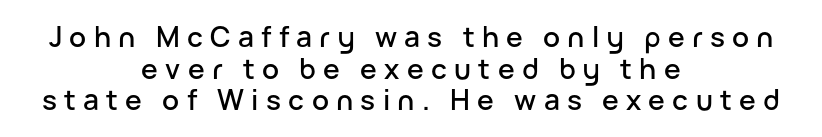
Here the designer chose a conventional face with non-uniform glyph widths. The lines are quadded center. Honestly, the letter spacing is so wide it's the main thing you notice. The gap between lines stays unmarked.
